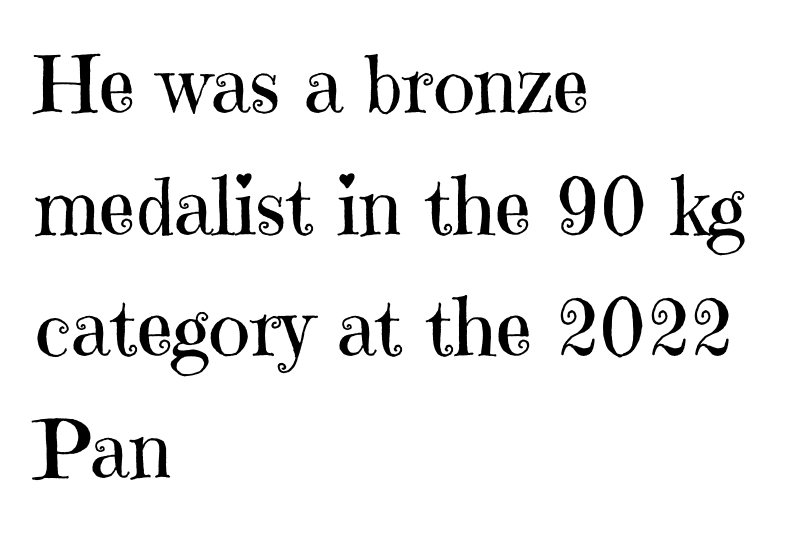
Tracking here is standard; glyphs follow each other at the usual distance. Quick note: interline space is typical. These lines are rendered in a variable-pitch font. Just letters on the line, the space beneath them empty.
